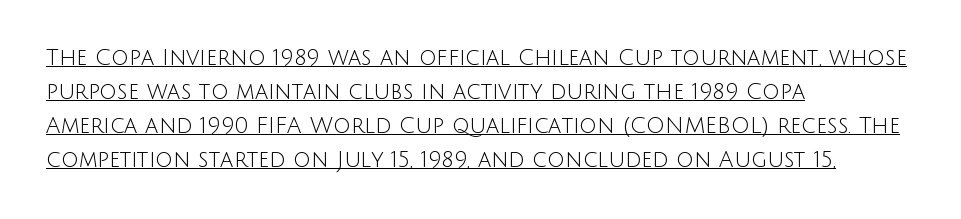
The image shows 22 px text type, upright; set left-aligned, normal line spacing (1.54x), normal letter spacing, underlined.
